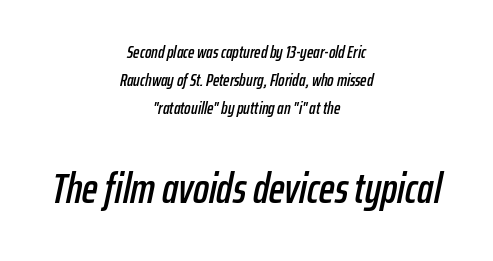
The image shows 42 px condensed type, italic (leaning right); set centered, normal line spacing (1.64x), normal letter spacing, not underlined; the second (bottom) block is 2.47x larger; low stroke contrast and a medium x-height.
